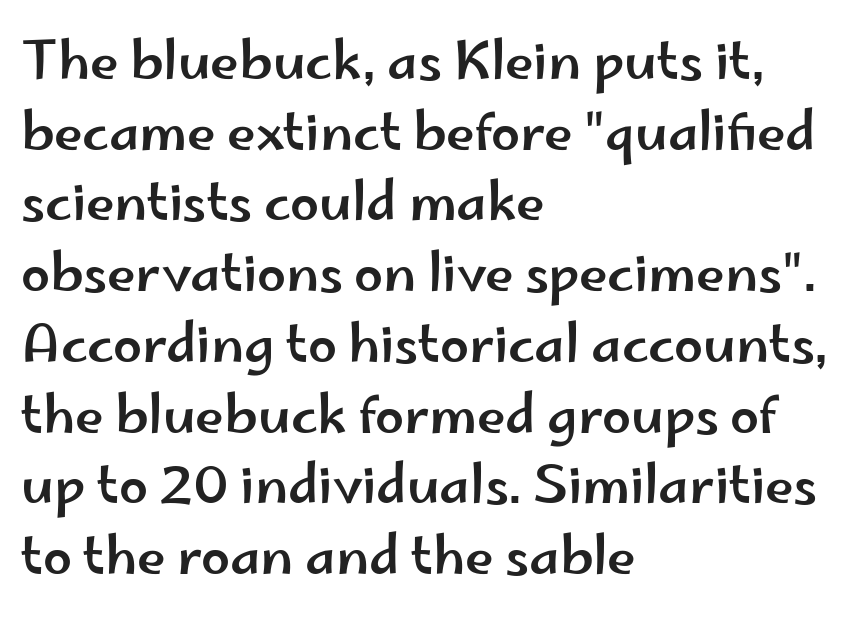
The image shows 52 px wide sans-serif type, upright; set left-aligned, normal line spacing (1.36x), normal letter spacing, not underlined; low stroke contrast and a small x-height.
